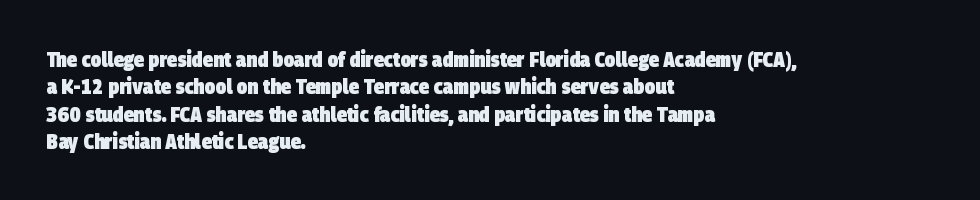
Q: Is the text bold? A: Yes.
Q: Is the text underlined? A: No.
Q: How is the paragraph aligned? A: Left-aligned.
Q: Is the spacing between letters normal or unusually wide? A: Normal.
Q: Is the spacing between lines tight, normal or loose? A: Normal.
